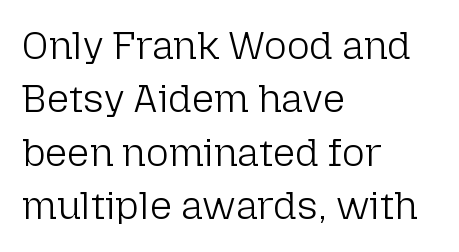
{"serif": "no", "italic": "no", "bold": "no", "weight": "light", "width": "normal", "stroke_contrast": "low", "x_height": "medium", "monospaced": "no", "underline": "no", "align": "left", "line_spacing": "normal", "line_spacing_ratio": 1.37, "letter_spacing": "normal", "letter_spacing_em": 0.0, "glyph_px": 39}
